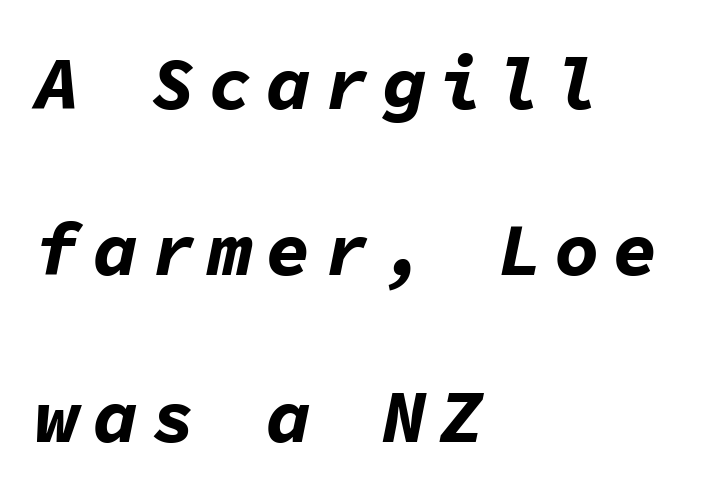
The image shows 75 px bold type, italic (leaning right), monospaced; set left-aligned, loose line spacing (2.22x), not underlined; low stroke contrast and a medium x-height.
